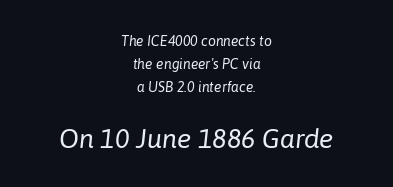
Q: Is the text bold? A: No.
Q: Is the text italic (slanted)? A: Yes, it leans right by about 6 degrees.
Q: Is the text underlined? A: No.
Q: How is the paragraph aligned? A: Centered.
Q: Is the spacing between letters normal or unusually wide? A: Normal.
Q: Is the spacing between lines tight, normal or loose? A: Normal.
Q: Which block of text is set in a larger size, the first (top) or the second (bottom)? A: The second (bottom) one.
